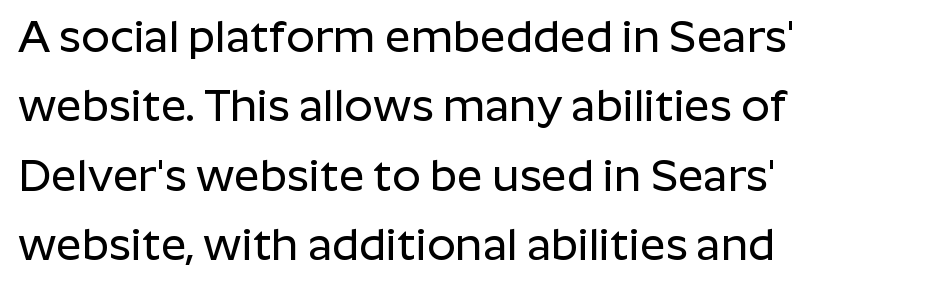
Compared with typical body copy, the letter spacing here is the same. A student would call this left alignment; a typographer would say flush left, rag right. The typeface chosen for these lines omits serifs. In terms of posture, this sample is upright.
